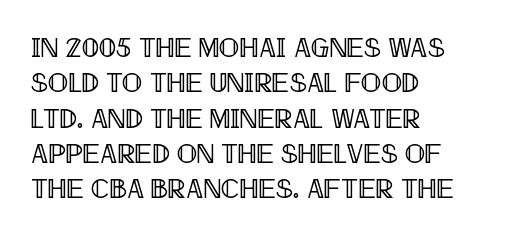
Q: Is the text italic (slanted)? A: No, it is upright.
Q: Is the text underlined? A: No.
Q: How is the paragraph aligned? A: Left-aligned.
Q: Is the spacing between letters normal or unusually wide? A: Normal.
Q: Is the spacing between lines tight, normal or loose? A: Normal.
